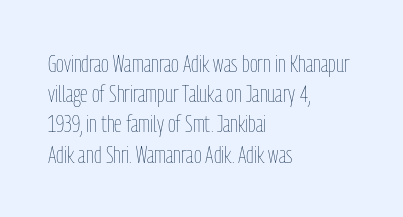
{"italic": "no", "bold": "no", "underline": "no", "align": "left", "line_spacing": "normal", "line_spacing_ratio": 1.26, "letter_spacing": "normal", "letter_spacing_em": 0.0, "glyph_px": 24}
